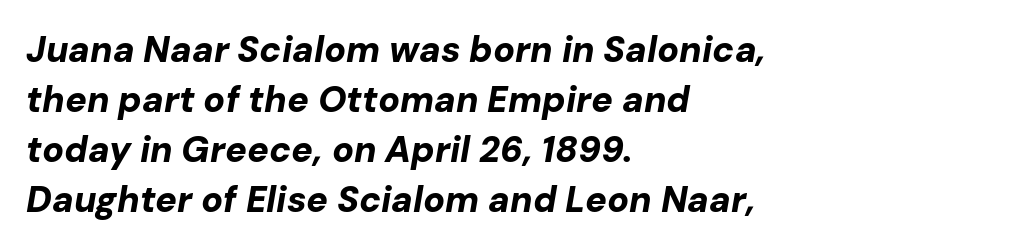
{"italic": "yes", "lean": "right", "slant_degrees": 10, "bold": "yes", "weight": "bold", "width": "normal", "stroke_contrast": "low", "x_height": "medium", "monospaced": "no", "underline": "no", "align": "left", "line_spacing": "normal", "line_spacing_ratio": 1.39, "letter_spacing": "normal", "letter_spacing_em": 0.0, "glyph_px": 36}
